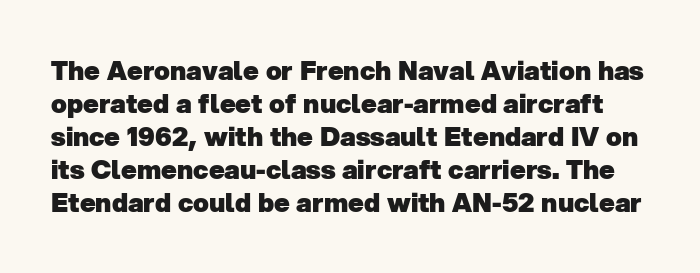
Q: Is the text bold? A: Yes.
Q: Is the text underlined? A: No.
Q: Is the spacing between letters normal or unusually wide? A: Normal.
Q: Is the spacing between lines tight, normal or loose? A: Normal.
